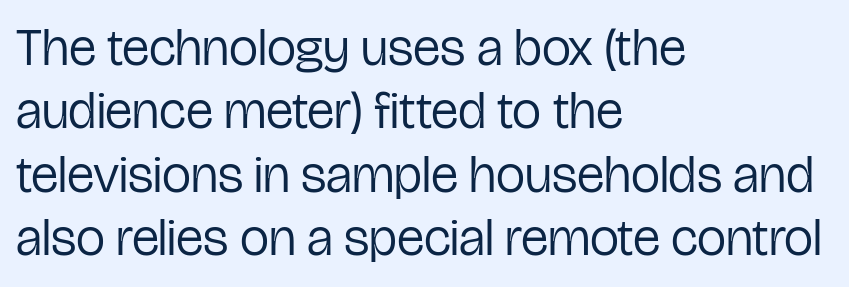
{"serif": "no", "italic": "no", "bold": "no", "weight": "regular", "width": "condensed", "stroke_contrast": "low", "x_height": "medium", "monospaced": "no", "underline": "no", "align": "left", "line_spacing_ratio": 1.22, "letter_spacing": "normal", "letter_spacing_em": 0.0, "glyph_px": 52}
